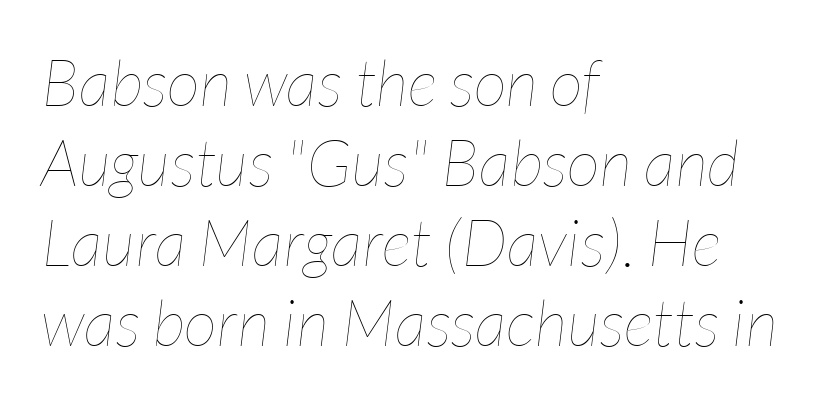
The image shows 65 px thin, condensed type, italic (leaning right); set left-aligned, line spacing 1.23x, normal letter spacing, not underlined; low stroke contrast and a medium x-height.
